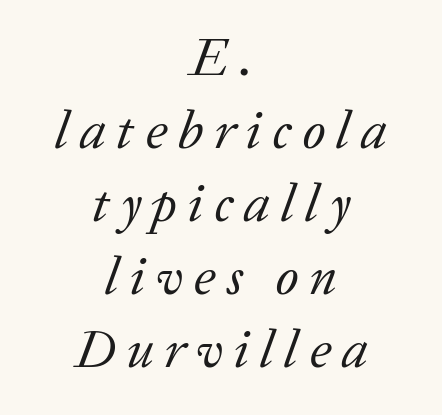
{"serif": "yes", "italic": "yes", "lean": "right", "slant_degrees": 20, "bold": "no", "weight": "regular", "width": "normal", "stroke_contrast": "low", "x_height": "medium", "monospaced": "no", "underline": "no", "align": "center", "line_spacing": "normal", "line_spacing_ratio": 1.35, "letter_spacing": "wide", "letter_spacing_em": 0.2, "glyph_px": 54}
